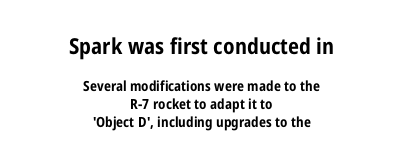
Q: Is the text bold? A: Yes.
Q: Is the text italic (slanted)? A: No, it is upright.
Q: Is the text underlined? A: No.
Q: How is the paragraph aligned? A: Centered.
Q: Is the spacing between letters normal or unusually wide? A: Normal.
Q: Is the spacing between lines tight, normal or loose? A: Normal.
Q: Which block of text is set in a larger size, the first (top) or the second (bottom)? A: The first (top) one.
